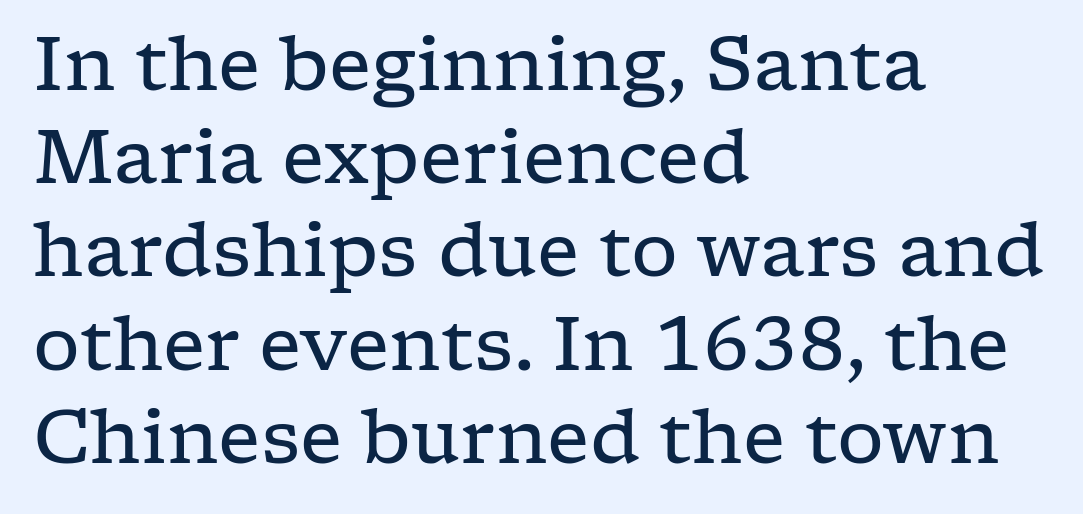
{"serif": "yes", "italic": "no", "bold": "no", "weight": "regular", "width": "wide", "stroke_contrast": "low", "x_height": "medium", "monospaced": "no", "underline": "no", "align": "left", "line_spacing": "normal", "line_spacing_ratio": 1.26, "letter_spacing": "normal", "letter_spacing_em": 0.0, "glyph_px": 74}
